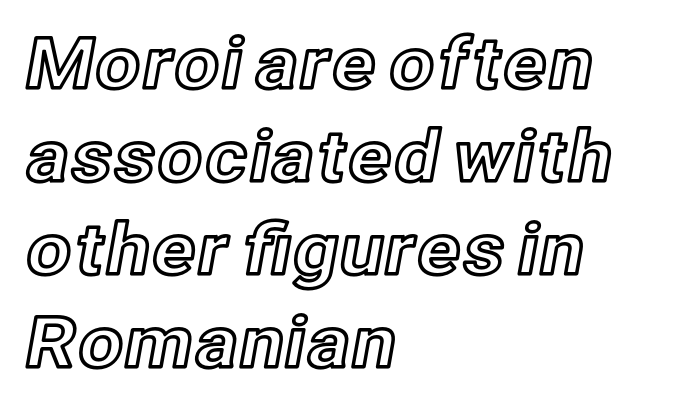
Q: Is the text italic (slanted)? A: Yes.
Q: Is the text underlined? A: No.
Q: How is the paragraph aligned? A: Left-aligned.
Q: Is the spacing between letters normal or unusually wide? A: Normal.
Q: Is the spacing between lines tight, normal or loose? A: Normal.
Q: Width (condensed, normal, or wide)? A: Normal.
Q: x-height? A: Medium.
Q: Monospaced? A: No.
